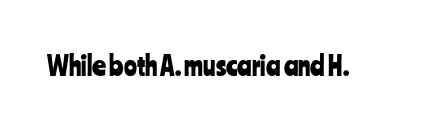
{"italic": "no", "underline": "no", "letter_spacing": "normal", "letter_spacing_em": 0.0, "glyph_px": 27}
